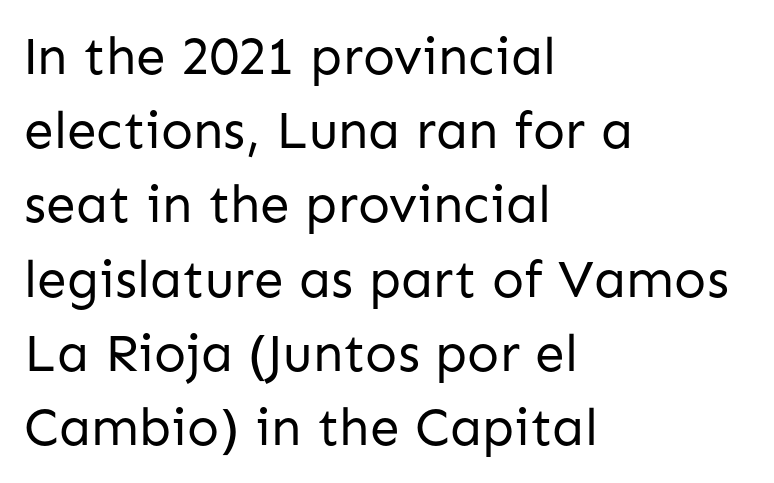
The image shows 53 px regular-weight sans-serif type, upright; set left-aligned, normal line spacing (1.4x), normal letter spacing, not underlined; low stroke contrast and a medium x-height.
